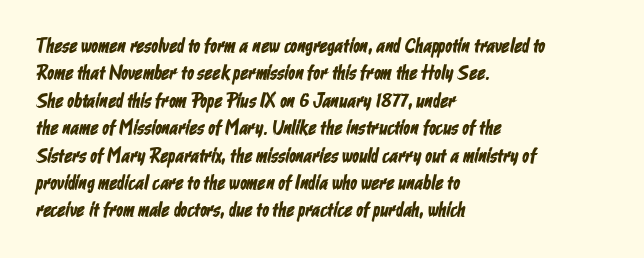
Students, note that the glyphs here touch the page at normal intervals. The space between consecutive lines is moderate. Horizontal alignment here is leftward, the default for most running prose. The area under the type is left untouched.
